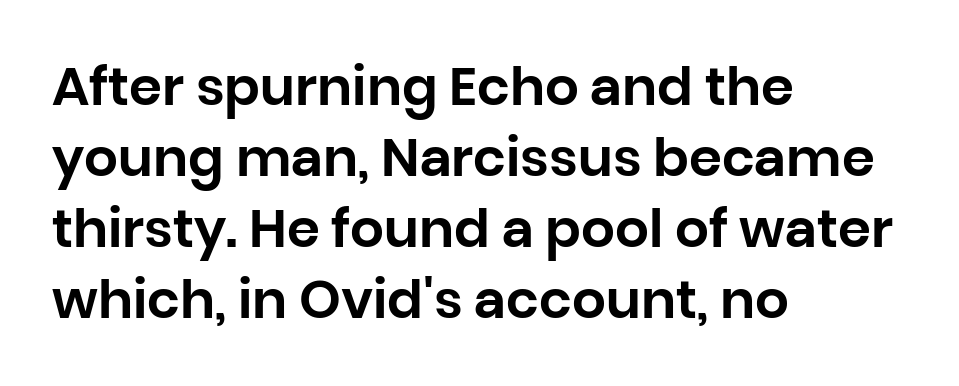
Q: Is the text italic (slanted)? A: No, it is upright.
Q: Is the typeface a serif or a sans-serif typeface? A: Sans-serif.
Q: Is the text underlined? A: No.
Q: How is the paragraph aligned? A: Left-aligned.
Q: Is the spacing between letters normal or unusually wide? A: Normal.
Q: Is the spacing between lines tight, normal or loose? A: Normal.
Q: Width (condensed, normal, or wide)? A: Normal.
Q: Stroke contrast? A: Low.
Q: x-height? A: Large.
Q: Monospaced? A: No.
